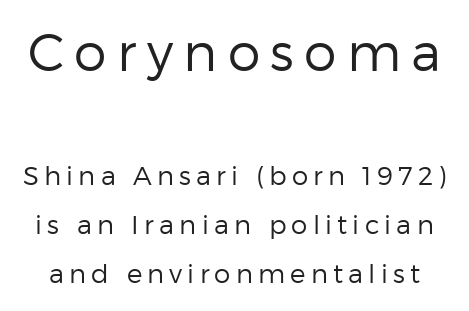
{"serif": "no", "italic": "no", "bold": "no", "weight": "regular", "width": "normal", "stroke_contrast": "low", "x_height": "medium", "monospaced": "no", "underline": "no", "line_spacing_ratio": 1.88, "letter_spacing": "wide", "letter_spacing_em": 0.2, "larger_block": "first", "size_ratio": 2.0, "glyph_px": 52}
